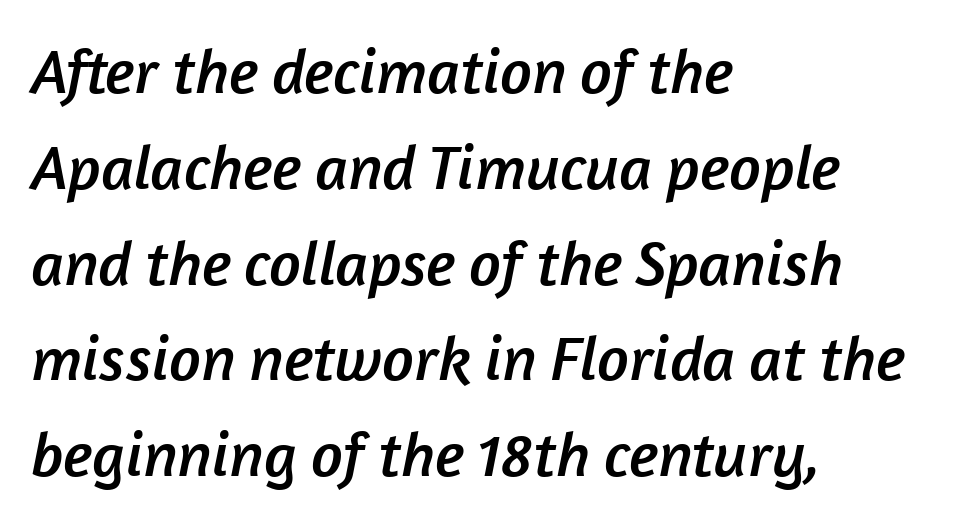
{"serif": "no", "width": "normal", "stroke_contrast": "low", "x_height": "medium", "monospaced": "no", "underline": "no", "align": "left", "line_spacing": "normal", "line_spacing_ratio": 1.52, "letter_spacing": "normal", "letter_spacing_em": 0.0, "glyph_px": 63}
